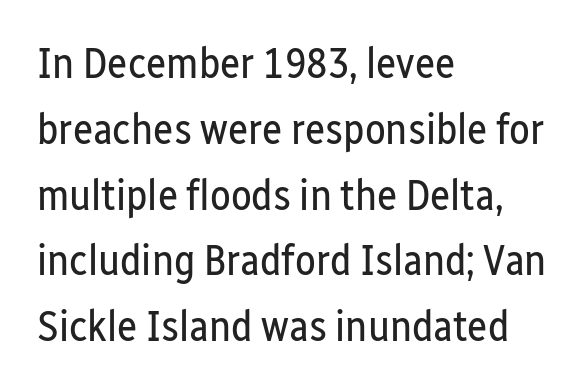
The image shows 43 px regular-weight, condensed sans-serif type, upright; set left-aligned, normal line spacing (1.53x), normal letter spacing, not underlined; low stroke contrast and a medium x-height.
